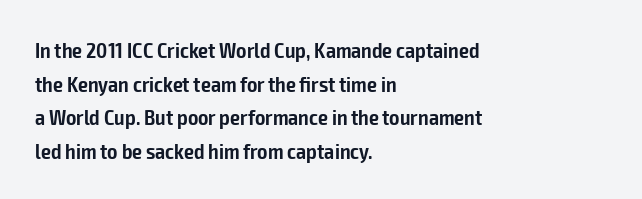
Q: Is the text bold? A: Semi-bold.
Q: Is the text italic (slanted)? A: No, it is upright.
Q: Is the text underlined? A: No.
Q: How is the paragraph aligned? A: Left-aligned.
Q: Is the spacing between letters normal or unusually wide? A: Normal.
Q: Is the spacing between lines tight, normal or loose? A: Normal.
